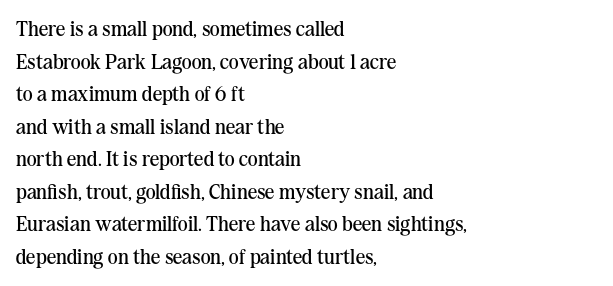
The image shows 21 px text type, upright; set left-aligned, normal line spacing (1.55x), normal letter spacing, not underlined.
